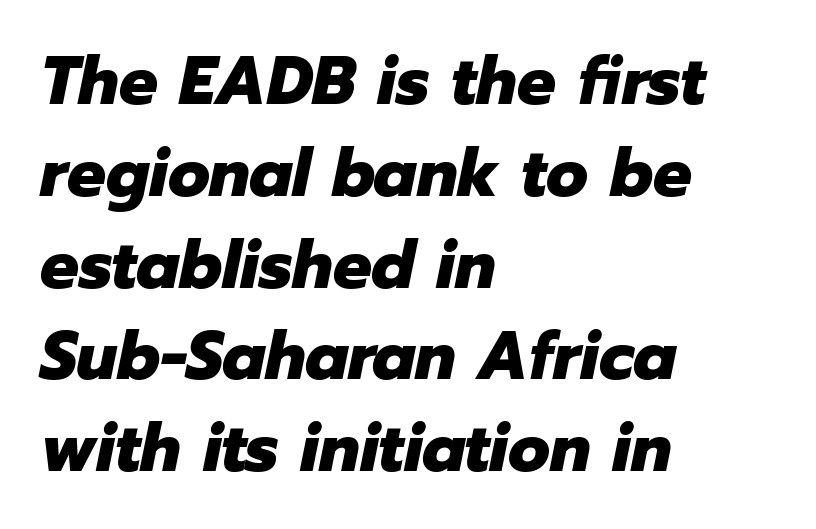
There's an unmistakable incline to the writing here. The paragraph shown leans on its left margin. Letters rest on an invisible, unmarked baseline. What weight is shown? A full bold with thick strokes.
